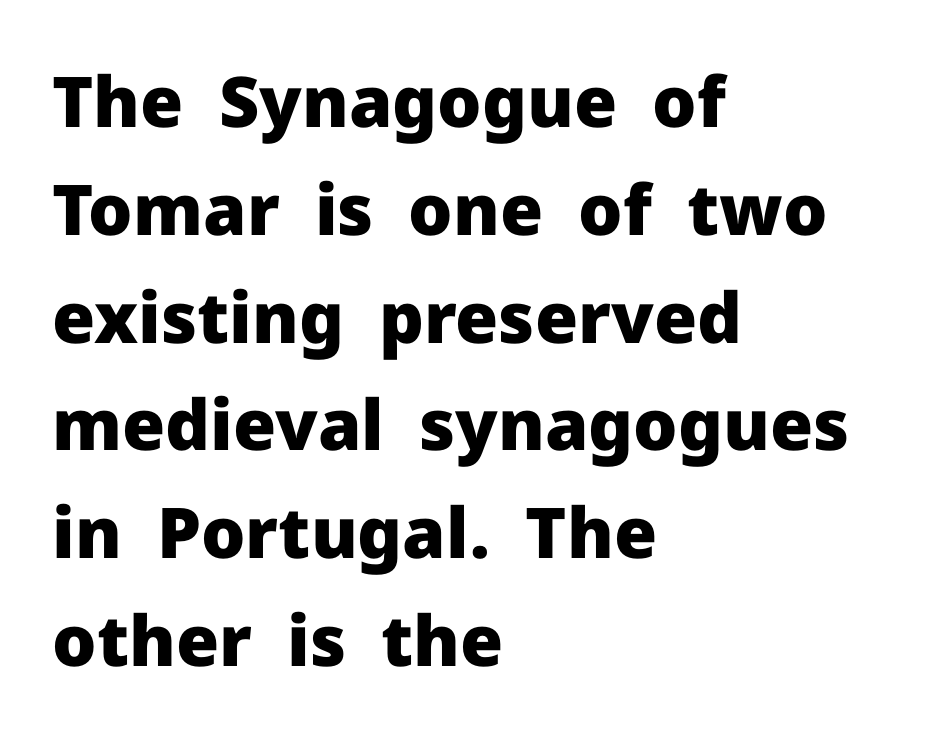
{"serif": "no", "italic": "no", "bold": "yes", "weight": "heavy", "width": "normal", "stroke_contrast": "low", "x_height": "medium", "monospaced": "no", "underline": "no", "align": "left", "line_spacing": "normal", "line_spacing_ratio": 1.54, "letter_spacing": "normal", "letter_spacing_em": 0.0, "glyph_px": 70}
